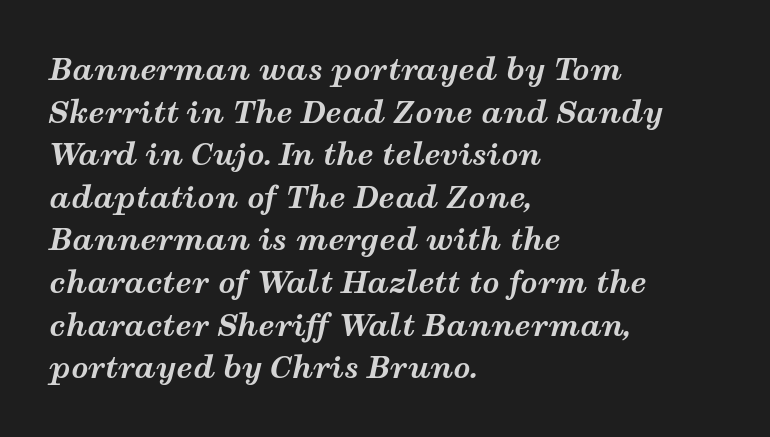
{"italic": "yes", "lean": "right", "slant_degrees": 12, "bold": "yes", "weight": "bold", "width": "wide", "stroke_contrast": "medium", "x_height": "medium", "monospaced": "no", "underline": "no", "align": "left", "line_spacing": "normal", "line_spacing_ratio": 1.42, "letter_spacing": "normal", "letter_spacing_em": 0.0, "glyph_px": 30}
